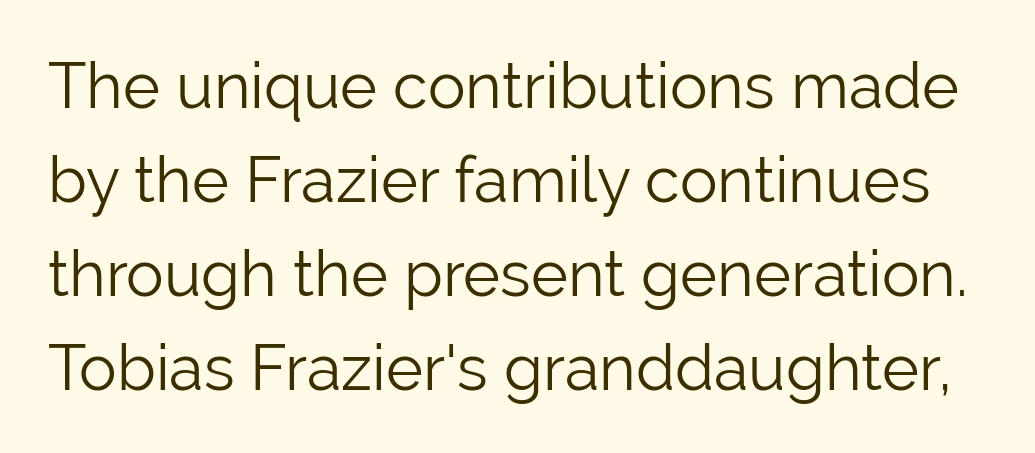
Serif or sans? Sans — the stroke terminals are bare. Students, note that the glyphs here touch the page at normal intervals. Each new line begins a customary step beneath the previous one. The face looks like a standard text weight, possibly lighter.
